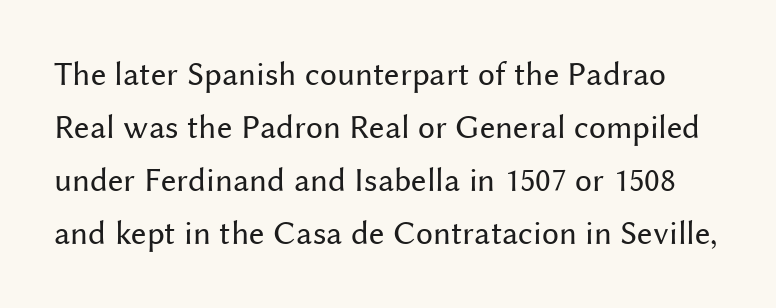
{"serif": "no", "italic": "no", "bold": "no", "weight": "regular", "width": "normal", "stroke_contrast": "medium", "x_height": "medium", "monospaced": "no", "underline": "no", "line_spacing": "normal", "line_spacing_ratio": 1.56, "letter_spacing": "normal", "letter_spacing_em": 0.0, "glyph_px": 34}
